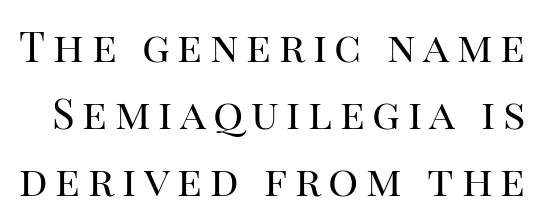
{"serif": "yes", "italic": "no", "bold": "no", "weight": "regular", "width": "normal", "stroke_contrast": "high", "x_height": "large", "monospaced": "no", "underline": "no", "line_spacing": "normal", "line_spacing_ratio": 1.59, "glyph_px": 42}
